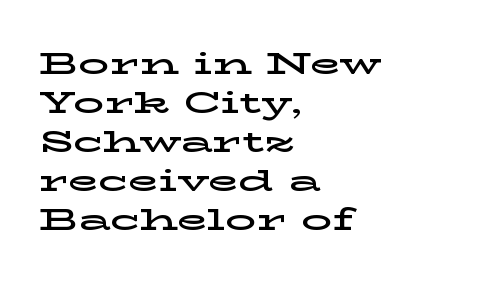
Designer's note — italics off, roman on. Nobody touched the tracking dial on this one. Yep, those are serifs on the letters. Short and long lines alike share a common starting point at left.
